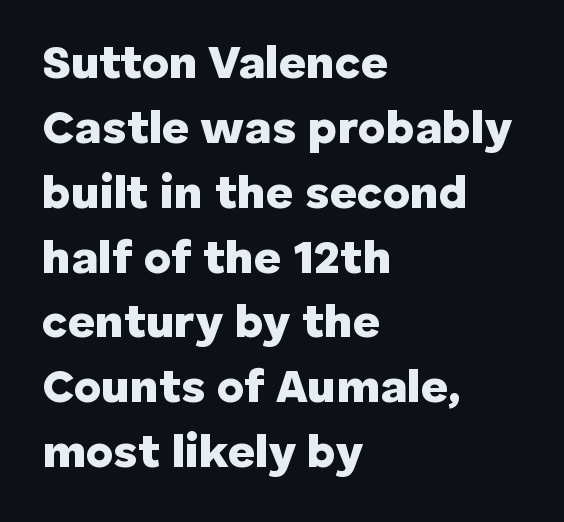
Q: Is the text bold? A: Yes.
Q: Is the text italic (slanted)? A: No, it is upright.
Q: Is the typeface a serif or a sans-serif typeface? A: Sans-serif.
Q: Is the text underlined? A: No.
Q: How is the paragraph aligned? A: Left-aligned.
Q: Is the spacing between letters normal or unusually wide? A: Normal.
Q: Is the spacing between lines tight, normal or loose? A: Normal.
Q: Width (condensed, normal, or wide)? A: Normal.
Q: Stroke contrast? A: Low.
Q: x-height? A: Medium.
Q: Monospaced? A: No.
